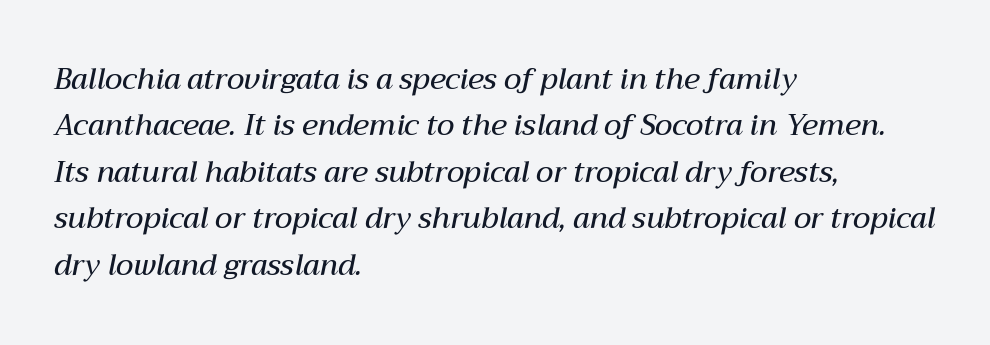
{"italic": "yes", "lean": "right", "slant_degrees": 12, "bold": "semi", "weight": "semibold", "width": "normal", "stroke_contrast": "medium", "x_height": "medium", "monospaced": "no", "underline": "no", "align": "left", "line_spacing": "normal", "line_spacing_ratio": 1.6, "letter_spacing": "normal", "letter_spacing_em": 0.0, "glyph_px": 29}
